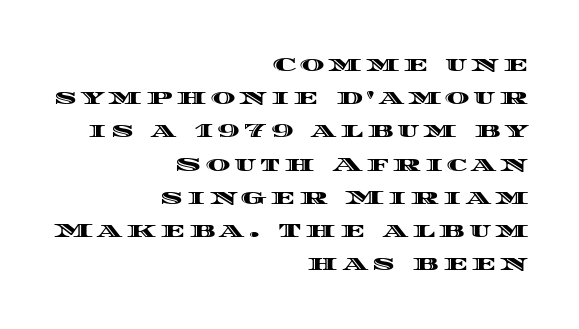
Every stem runs plumb, perpendicular to the baseline. Visually the block forms a straight wall on the right and a jagged coastline on the left. Leading matches the norm, producing a regular column. Plain, unruled lines of type.
